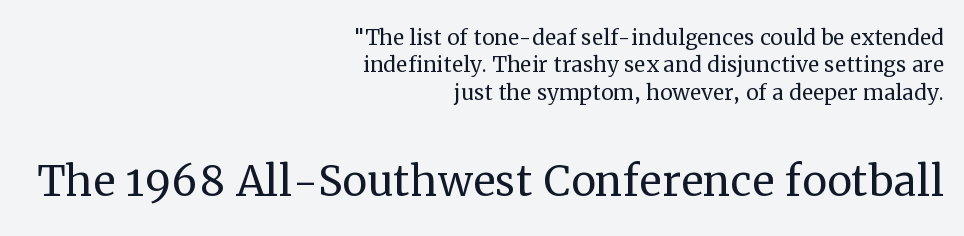
Every character sits straight up, as roman type does. Each new line begins almost immediately beneath the previous one. The passage shown is typeset with a serif family. The ragged edge is on the left, which tells us the setting is flush right. Is the type heavy? It reads as light-to-regular instead. Between one letter and the next there's only the usual sliver of space.
